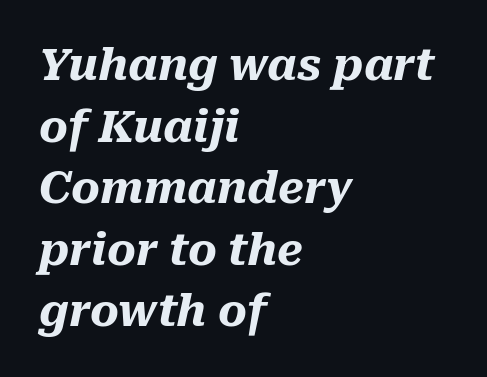
Q: Is the text bold? A: Yes.
Q: Is the text italic (slanted)? A: Yes, it leans right by about 10 degrees.
Q: Is the text underlined? A: No.
Q: How is the paragraph aligned? A: Left-aligned.
Q: Is the spacing between letters normal or unusually wide? A: Normal.
Q: Is the spacing between lines tight, normal or loose? A: Normal.
Q: Width (condensed, normal, or wide)? A: Normal.
Q: Stroke contrast? A: Medium.
Q: x-height? A: Medium.
Q: Monospaced? A: No.
